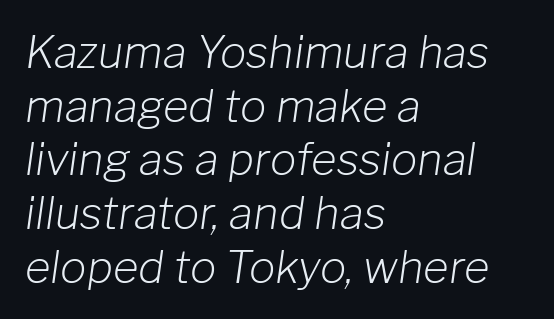
Q: Is the text bold? A: No.
Q: Is the text italic (slanted)? A: Yes, it leans right by about 8 degrees.
Q: Is the text underlined? A: No.
Q: How is the paragraph aligned? A: Left-aligned.
Q: Is the spacing between letters normal or unusually wide? A: Normal.
Q: Width (condensed, normal, or wide)? A: Normal.
Q: Stroke contrast? A: Low.
Q: x-height? A: Medium.
Q: Monospaced? A: No.
